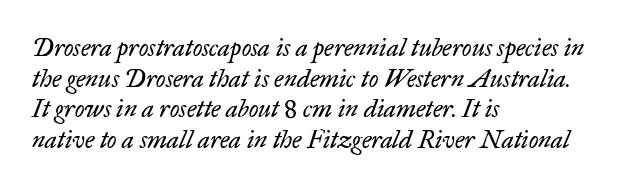
{"italic": "yes", "lean": "right", "slant_degrees": 17, "bold": "no", "underline": "no", "align": "left", "line_spacing_ratio": 1.23, "letter_spacing": "normal", "letter_spacing_em": 0.0, "glyph_px": 25}
